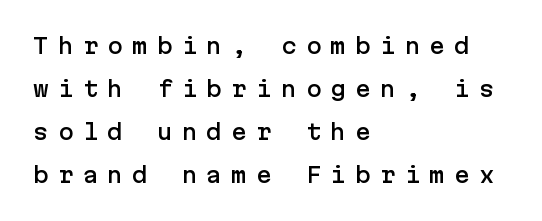
Descenders hang freely into open space. This rendering uses left alignment, leaving the right contour irregular. Nope, not italic — everything's standing straight. How are the letters spaced? Widely, with obvious added tracking.
